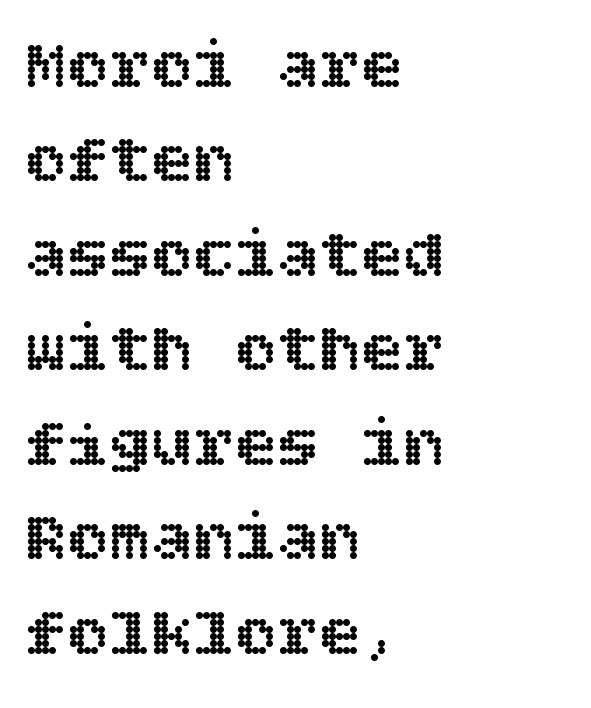
The image shows 70 px text type, upright; set left-aligned, normal line spacing (1.35x), normal letter spacing, not underlined; a large x-height.
